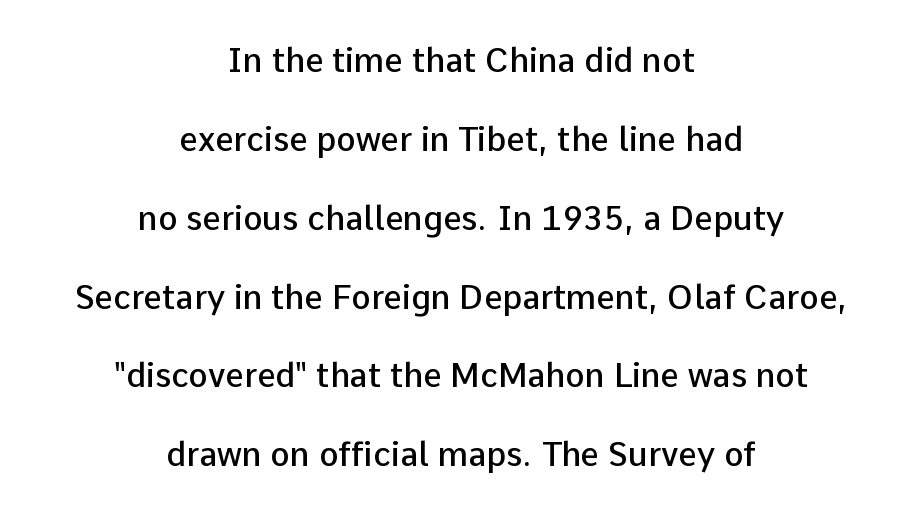
Leading is clearly above the norm, producing a sparse column. Ordinary non-slanted type is in use. These lines are centered, leaving both edges ragged. Students, note that the glyphs here touch the page at normal intervals. The zone under the glyphs is completely vacant. You can tell from the bare stems that sans-serif type was used.
